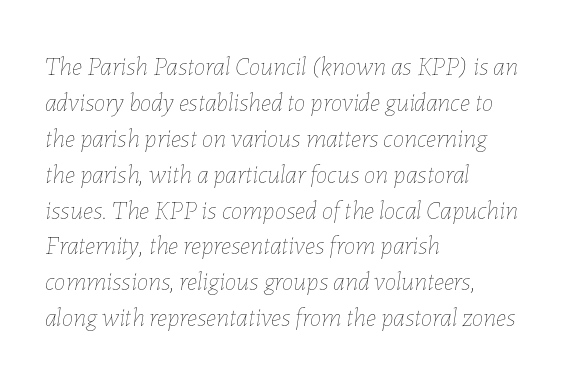
{"italic": "yes", "lean": "right", "slant_degrees": 7, "bold": "no", "underline": "no", "align": "left", "line_spacing": "normal", "line_spacing_ratio": 1.38, "letter_spacing": "normal", "letter_spacing_em": 0.0, "glyph_px": 26}
